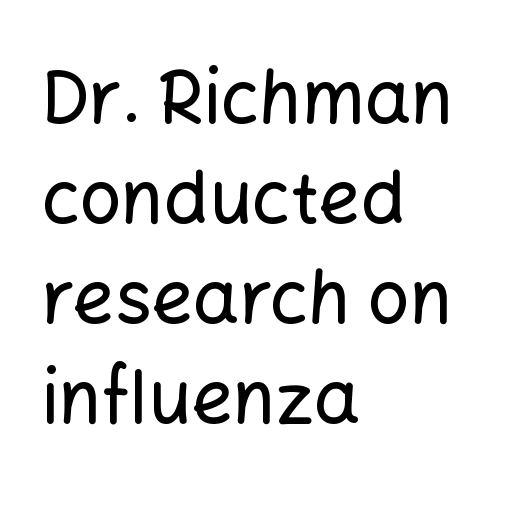
{"serif": "no", "italic": "no", "width": "normal", "stroke_contrast": "low", "x_height": "medium", "monospaced": "no", "underline": "no", "align": "left", "line_spacing": "normal", "line_spacing_ratio": 1.37, "letter_spacing": "normal", "letter_spacing_em": 0.0, "glyph_px": 73}
